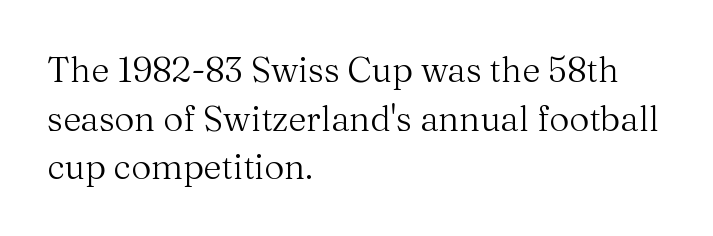
The image shows 35 px regular-weight serif type, upright; set left-aligned, normal line spacing (1.39x), normal letter spacing, not underlined; medium stroke contrast and a medium x-height.
